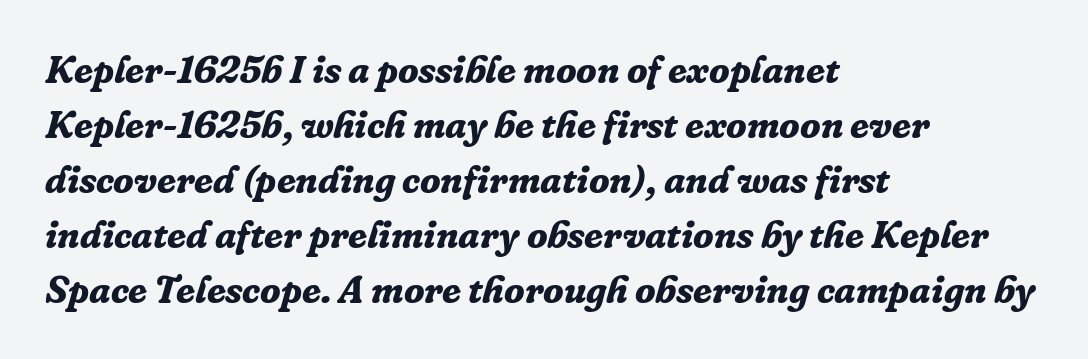
Q: Is the text bold? A: Yes.
Q: Is the text italic (slanted)? A: Yes, it leans right by about 16 degrees.
Q: Is the typeface a serif or a sans-serif typeface? A: Serif.
Q: Is the text underlined? A: No.
Q: How is the paragraph aligned? A: Left-aligned.
Q: Is the spacing between letters normal or unusually wide? A: Normal.
Q: Is the spacing between lines tight, normal or loose? A: Normal.
Q: Width (condensed, normal, or wide)? A: Normal.
Q: Stroke contrast? A: Low.
Q: x-height? A: Medium.
Q: Monospaced? A: No.
